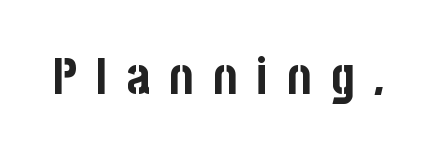
The image shows 50 px bold, condensed sans-serif type, upright; set unusually wide letter spacing (+0.38 em), not underlined; low stroke contrast and a large x-height.
